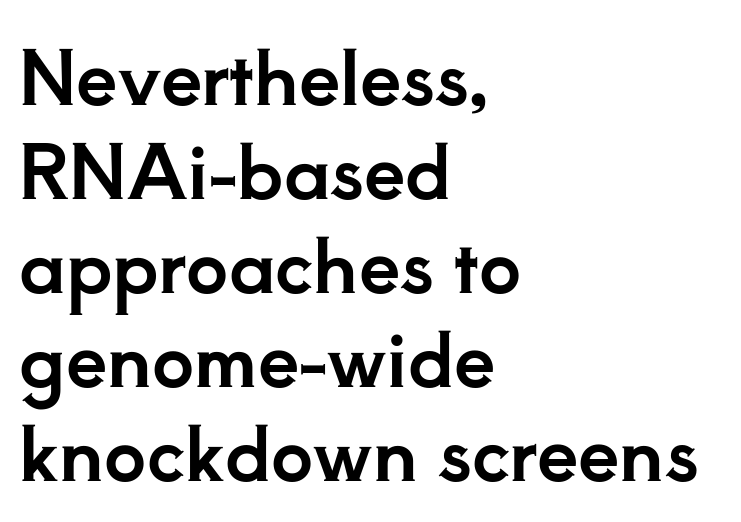
Q: Is the text italic (slanted)? A: No, it is upright.
Q: Is the typeface a serif or a sans-serif typeface? A: Serif.
Q: Is the text underlined? A: No.
Q: How is the paragraph aligned? A: Left-aligned.
Q: Is the spacing between letters normal or unusually wide? A: Normal.
Q: Is the spacing between lines tight, normal or loose? A: Normal.
Q: Width (condensed, normal, or wide)? A: Normal.
Q: Stroke contrast? A: Low.
Q: x-height? A: Small.
Q: Monospaced? A: No.
